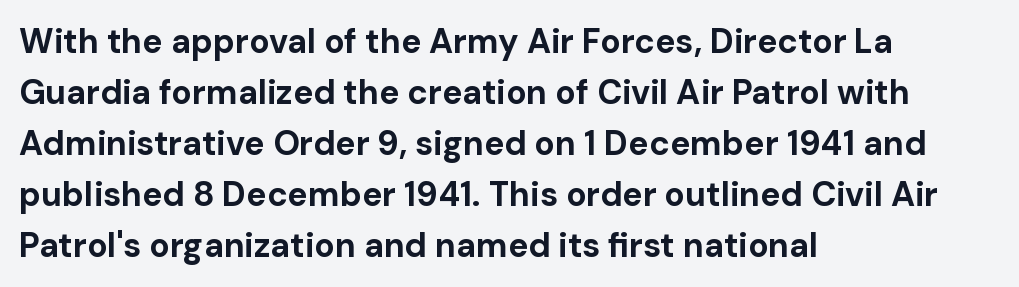
Q: Is the text bold? A: Yes.
Q: Is the text italic (slanted)? A: No, it is upright.
Q: Is the typeface a serif or a sans-serif typeface? A: Sans-serif.
Q: Is the text underlined? A: No.
Q: How is the paragraph aligned? A: Left-aligned.
Q: Is the spacing between letters normal or unusually wide? A: Normal.
Q: Is the spacing between lines tight, normal or loose? A: Normal.
Q: Width (condensed, normal, or wide)? A: Normal.
Q: Stroke contrast? A: Low.
Q: x-height? A: Medium.
Q: Monospaced? A: No.
